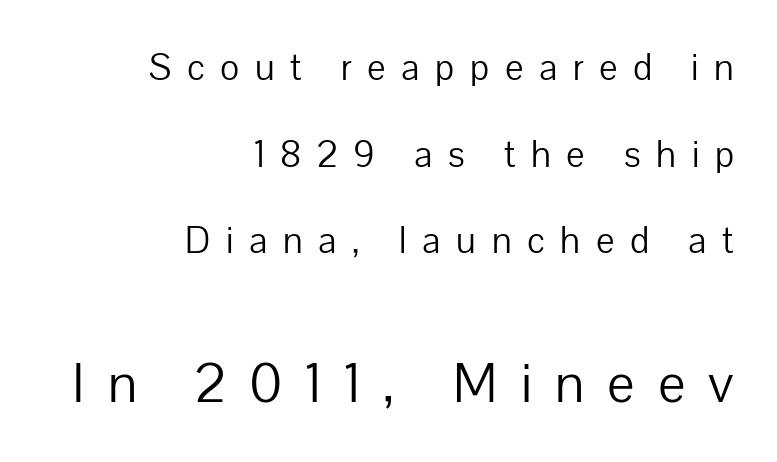
The image shows 55 px light sans-serif type, upright; set right-aligned, loose line spacing (2.34x), unusually wide letter spacing (+0.42 em), not underlined; the second (bottom) block is 1.49x larger; low stroke contrast and a medium x-height.
